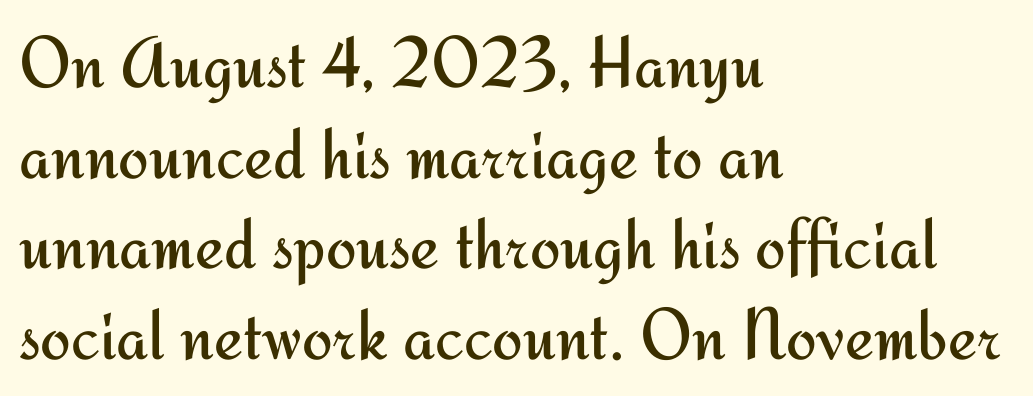
This sample has the flowing, uneven cadence of proportional lettering. The strokes are not fattened; the text isn't bold. The ragged edge is on the right, which tells us the setting is flush left. Regarding serifs, this sample does without them. Spacing between characters is what you'd get straight out of the box.
